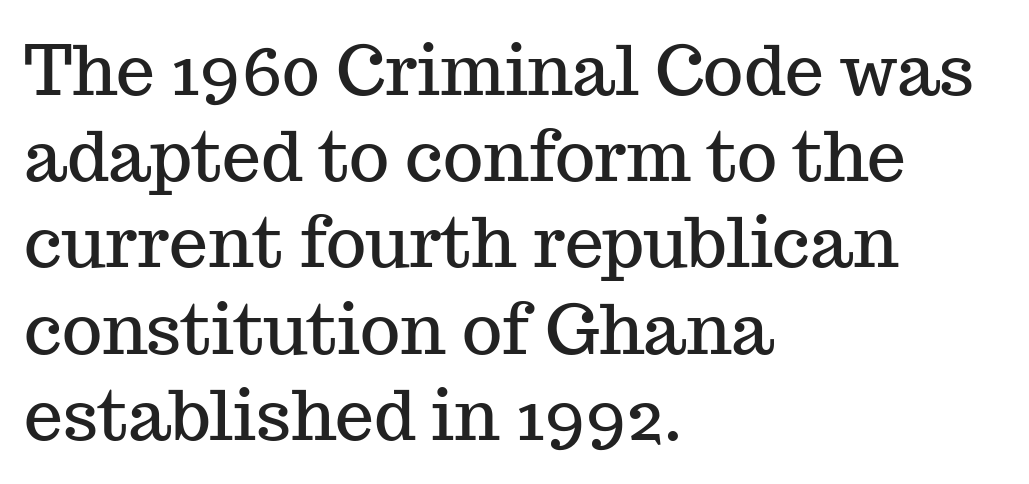
Q: Is the text italic (slanted)? A: No, it is upright.
Q: Is the typeface a serif or a sans-serif typeface? A: Serif.
Q: Is the text underlined? A: No.
Q: How is the paragraph aligned? A: Left-aligned.
Q: Is the spacing between letters normal or unusually wide? A: Normal.
Q: Is the spacing between lines tight, normal or loose? A: Normal.
Q: Width (condensed, normal, or wide)? A: Normal.
Q: Stroke contrast? A: Medium.
Q: x-height? A: Medium.
Q: Monospaced? A: No.
